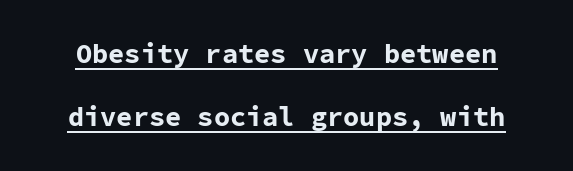
The image shows 27 px bold type, upright; set loose line spacing (2.34x), normal letter spacing, underlined.
